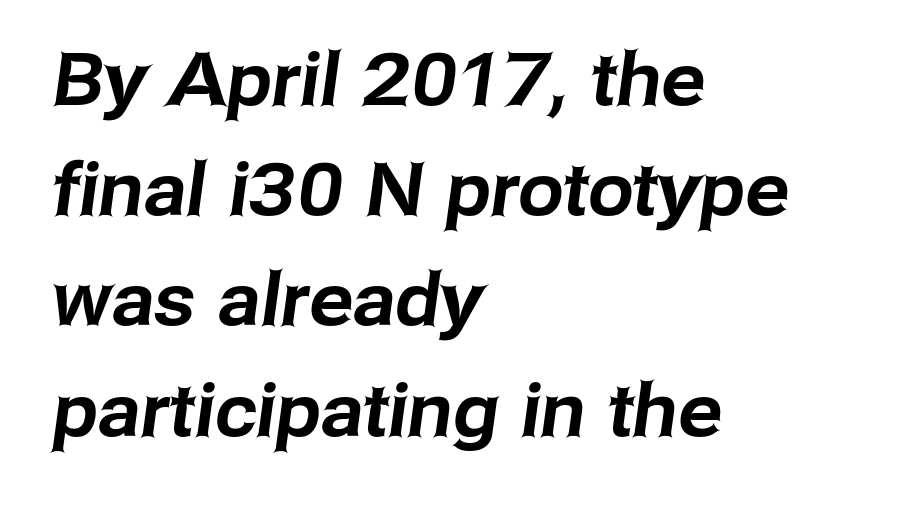
The image shows 73 px sans-serif type; set left-aligned, normal line spacing (1.51x), normal letter spacing, not underlined; low stroke contrast and a medium x-height.
